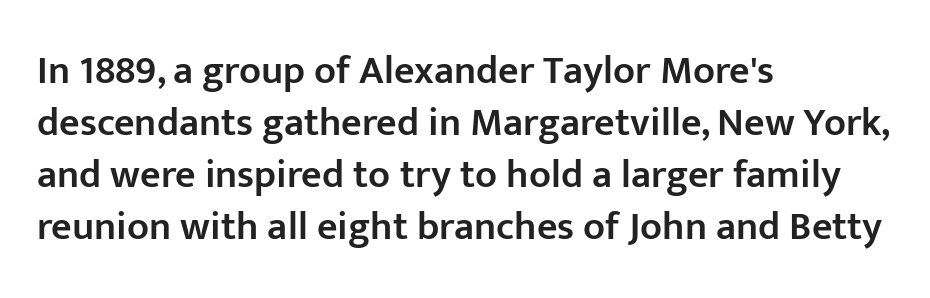
The image shows 40 px semibold sans-serif type, upright; set left-aligned, normal line spacing (1.3x), normal letter spacing, not underlined; low stroke contrast and a medium x-height.
